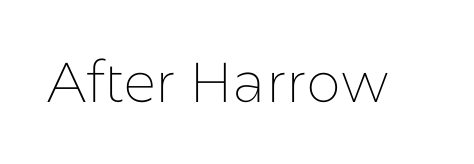
Quick note: not italic, upright. Rule under the text: the space is simply empty. The type family on display is of the sans-serif kind. The tracking reads as untouched default to a designer's eye.
